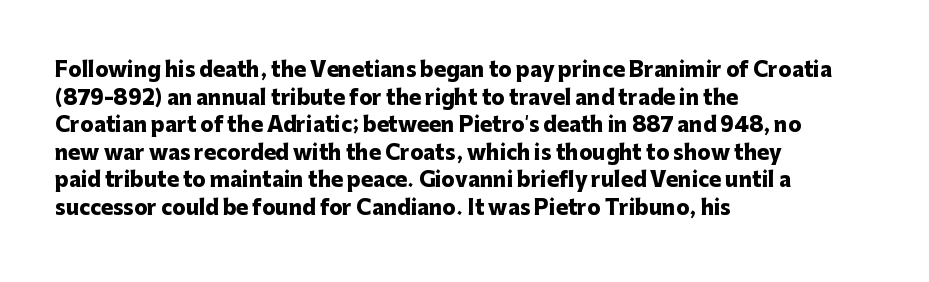
{"italic": "no", "bold": "yes", "underline": "no", "align": "left", "line_spacing": "normal", "line_spacing_ratio": 1.38, "letter_spacing": "normal", "letter_spacing_em": 0.0, "glyph_px": 20}
